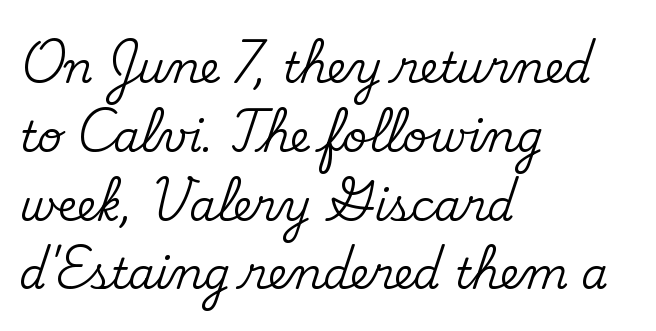
{"width": "normal", "stroke_contrast": "medium", "x_height": "small", "monospaced": "no", "underline": "no", "align": "left", "line_spacing": "normal", "line_spacing_ratio": 1.6, "letter_spacing": "normal", "letter_spacing_em": 0.0, "glyph_px": 43}
